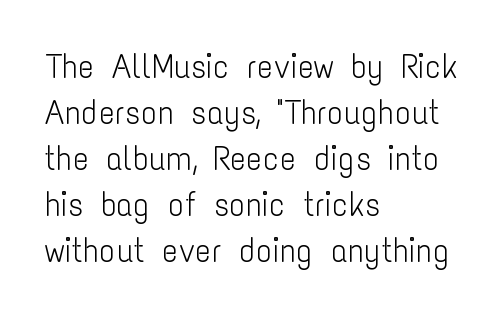
{"serif": "no", "italic": "no", "bold": "no", "weight": "light", "width": "condensed", "stroke_contrast": "low", "x_height": "medium", "monospaced": "no", "underline": "no", "align": "left", "line_spacing": "normal", "line_spacing_ratio": 1.35, "letter_spacing": "normal", "letter_spacing_em": 0.0, "glyph_px": 34}
